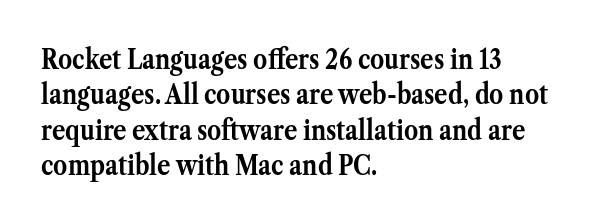
Q: Is the text bold? A: Yes.
Q: Is the text italic (slanted)? A: No, it is upright.
Q: Is the typeface a serif or a sans-serif typeface? A: Serif.
Q: Is the text underlined? A: No.
Q: How is the paragraph aligned? A: Left-aligned.
Q: Is the spacing between letters normal or unusually wide? A: Normal.
Q: Is the spacing between lines tight, normal or loose? A: Normal.
Q: Width (condensed, normal, or wide)? A: Normal.
Q: Stroke contrast? A: Medium.
Q: x-height? A: Medium.
Q: Monospaced? A: No.
